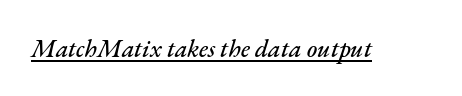
Q: Is the text italic (slanted)? A: Yes, it leans right by about 17 degrees.
Q: Is the text underlined? A: Yes.
Q: Is the spacing between letters normal or unusually wide? A: Normal.
